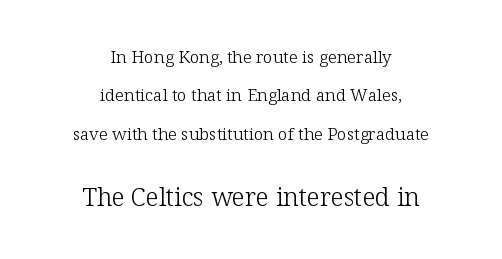
Q: Is the text bold? A: No.
Q: Is the text italic (slanted)? A: No, it is upright.
Q: Is the text underlined? A: No.
Q: How is the paragraph aligned? A: Centered.
Q: Is the spacing between letters normal or unusually wide? A: Normal.
Q: Is the spacing between lines tight, normal or loose? A: Loose.
Q: Which block of text is set in a larger size, the first (top) or the second (bottom)? A: The second (bottom) one.
